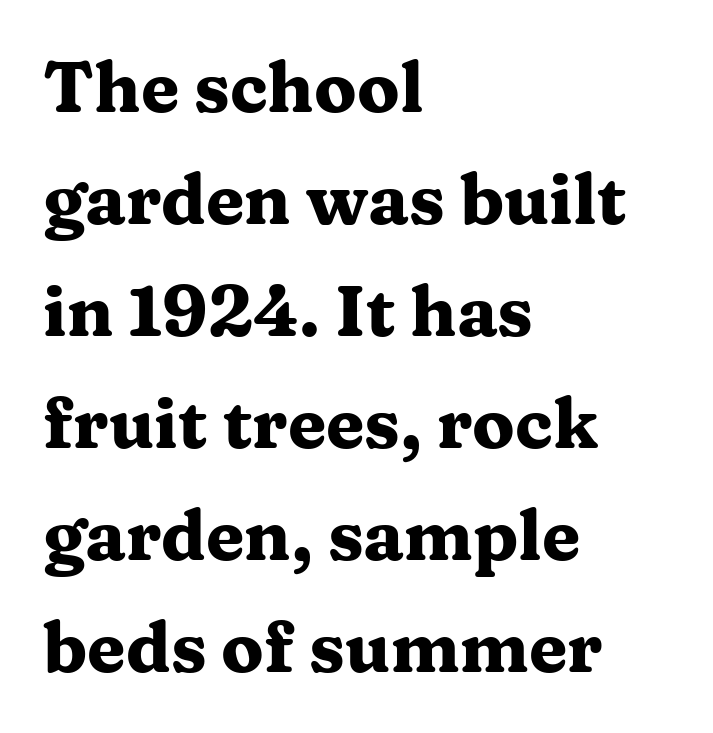
Does the lettering tilt? It doesn't — this is upright. The horizontal fit of the characters is conventional and even. The gap between lines stays unmarked. Every row of glyphs begins at an identical x-position on the left.
